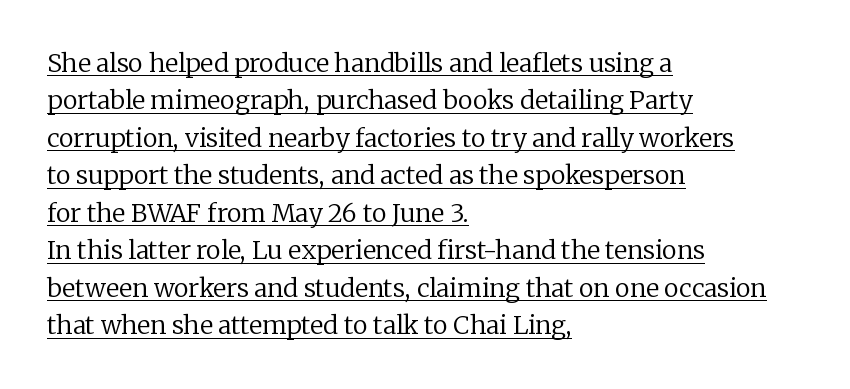
{"italic": "no", "bold": "no", "underline": "yes", "align": "left", "line_spacing": "normal", "line_spacing_ratio": 1.5, "letter_spacing": "normal", "letter_spacing_em": 0.0, "glyph_px": 25}
